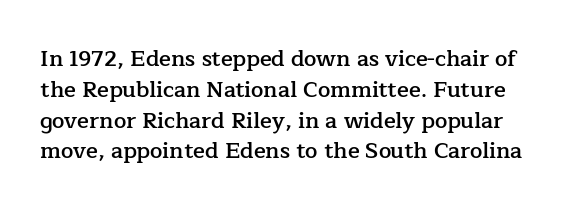
Here the glyphs are tracked normally, forming tight word shapes. Honestly, the row spacing looks completely unremarkable. The foot of each line stays bare and open. The letters are semibold — heavier than regular but short of a full bold. Every stem runs plumb, perpendicular to the baseline.
